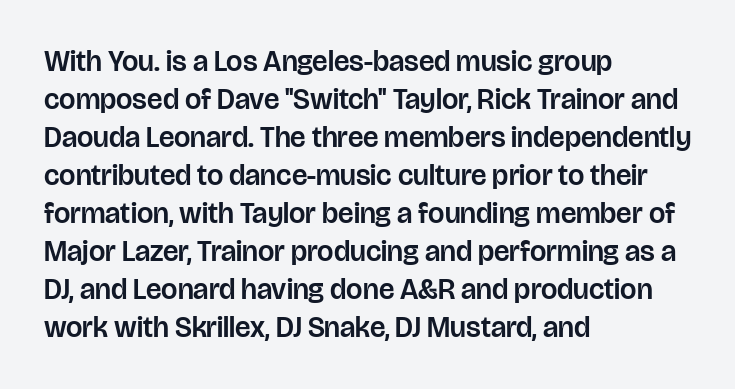
Q: Is the text italic (slanted)? A: No, it is upright.
Q: Is the typeface a serif or a sans-serif typeface? A: Sans-serif.
Q: Is the text underlined? A: No.
Q: How is the paragraph aligned? A: Left-aligned.
Q: Is the spacing between letters normal or unusually wide? A: Normal.
Q: Is the spacing between lines tight, normal or loose? A: Normal.
Q: Width (condensed, normal, or wide)? A: Normal.
Q: Stroke contrast? A: Low.
Q: x-height? A: Large.
Q: Monospaced? A: No.
